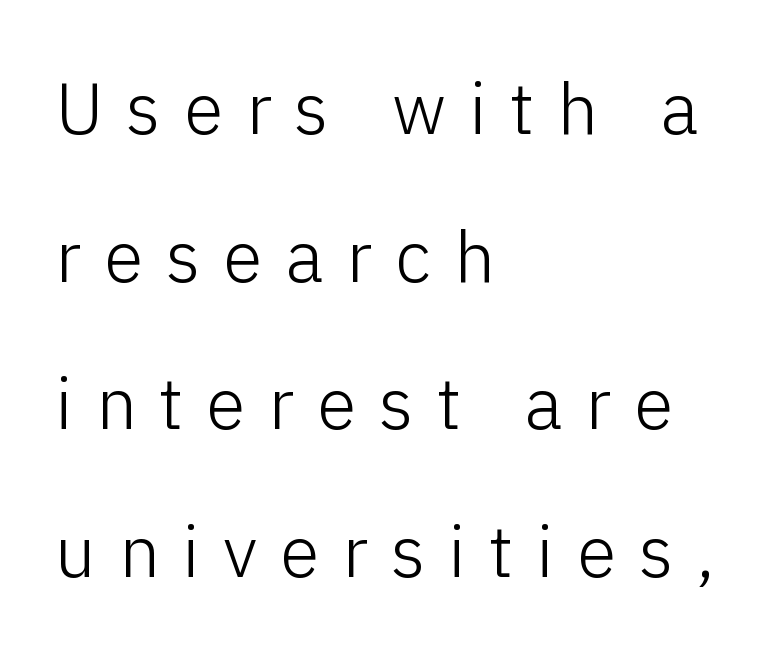
Q: Is the text bold? A: No.
Q: Is the text italic (slanted)? A: No, it is upright.
Q: Is the typeface a serif or a sans-serif typeface? A: Sans-serif.
Q: Is the text underlined? A: No.
Q: How is the paragraph aligned? A: Left-aligned.
Q: Is the spacing between letters normal or unusually wide? A: Unusually wide.
Q: Is the spacing between lines tight, normal or loose? A: Loose.
Q: Width (condensed, normal, or wide)? A: Normal.
Q: Stroke contrast? A: Low.
Q: x-height? A: Medium.
Q: Monospaced? A: No.
